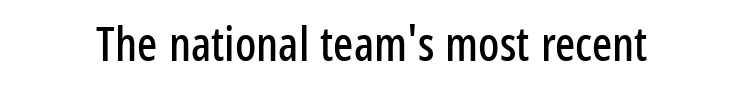
The image shows 47 px condensed sans-serif type, upright; set normal letter spacing, not underlined; low stroke contrast and a medium x-height.
